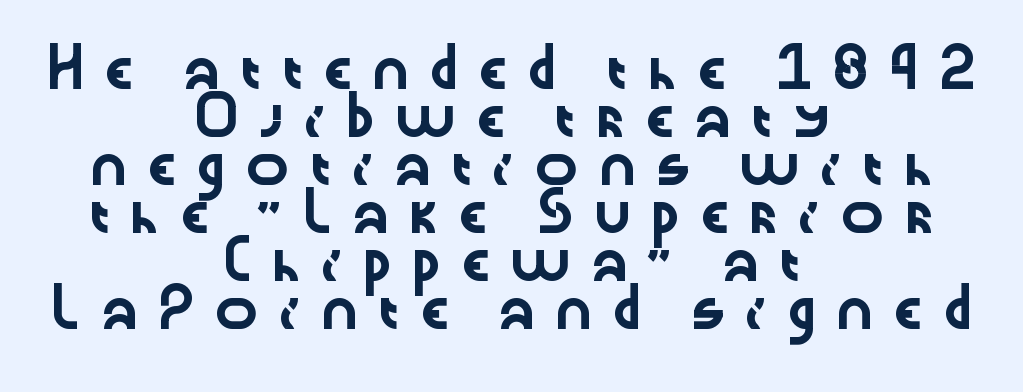
The image shows 37 px wide sans-serif type, upright; set centered, normal line spacing (1.3x), unusually wide letter spacing (+0.38 em), not underlined; low stroke contrast and a medium x-height.
